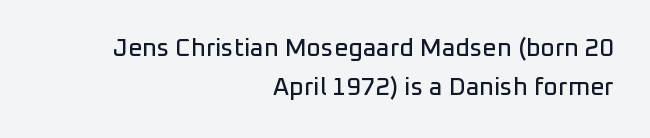
{"italic": "no", "underline": "no", "align": "right", "line_spacing": "normal", "line_spacing_ratio": 1.57, "letter_spacing": "normal", "letter_spacing_em": 0.0, "glyph_px": 25}
